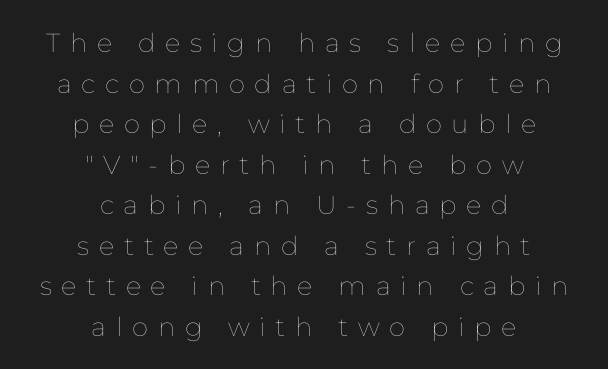
{"italic": "no", "bold": "no", "underline": "no", "align": "center", "line_spacing": "normal", "line_spacing_ratio": 1.56, "letter_spacing": "wide", "letter_spacing_em": 0.37, "glyph_px": 26}
